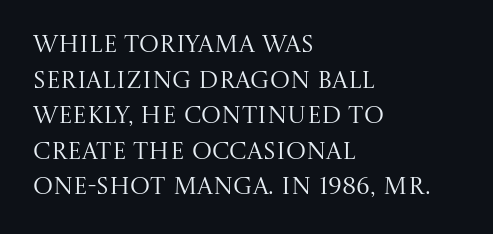
The image shows 24 px text type, upright; set left-aligned, normal line spacing (1.48x), normal letter spacing, not underlined.
